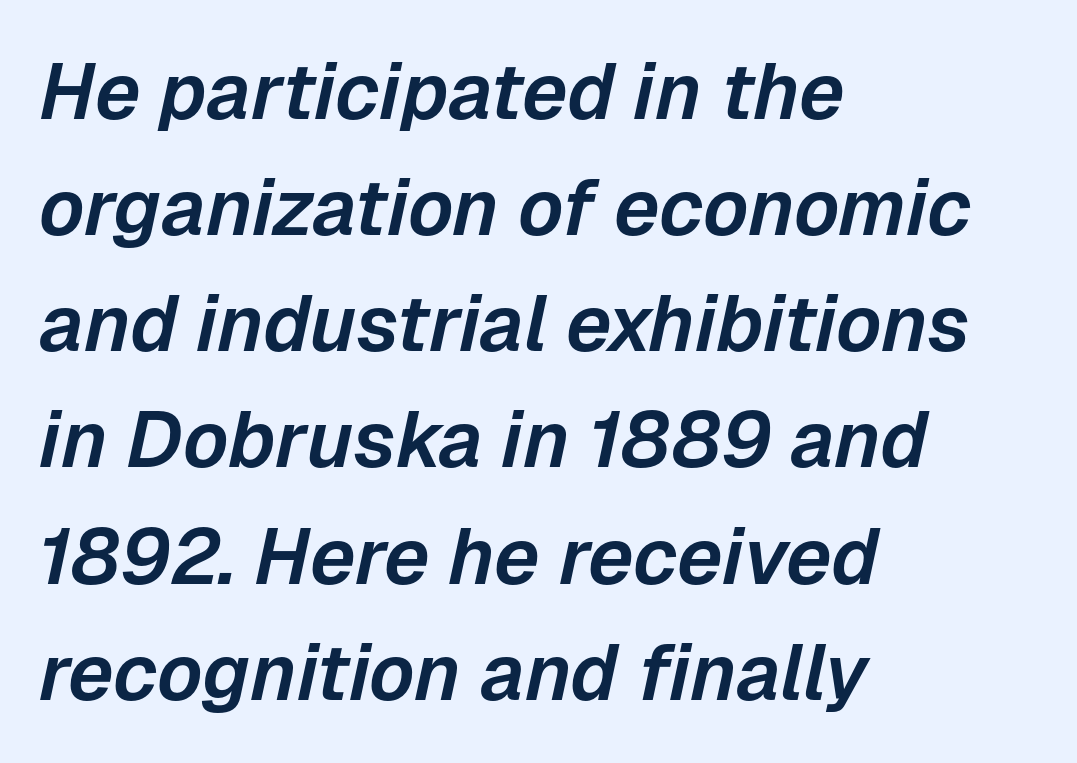
The passage shown is typed in a proportional face where columns would drift. Check the space under the baseline: it is left empty. The leading is moderate, giving the passage an even texture. The letterforms sit shoulder to shoulder at normal distance. Typeset ragged right — the left edge is the straight one. An italicized treatment has been applied to the whole sample.
